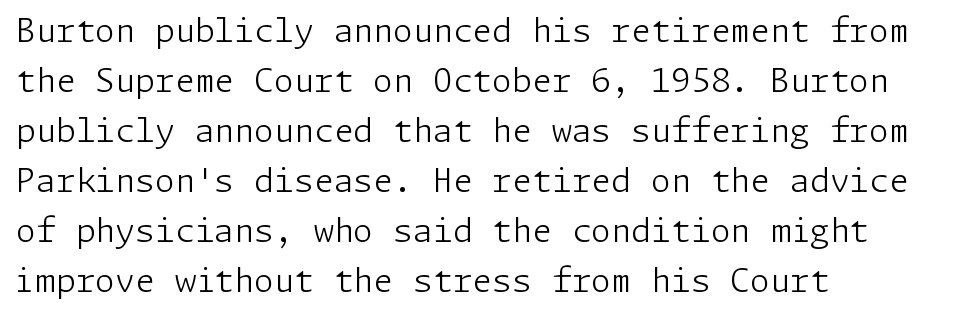
{"serif": "no", "italic": "no", "bold": "no", "weight": "light", "width": "normal", "stroke_contrast": "low", "x_height": "medium", "underline": "no", "align": "left", "line_spacing": "normal", "line_spacing_ratio": 1.56, "letter_spacing": "normal", "letter_spacing_em": 0.0, "glyph_px": 32}
